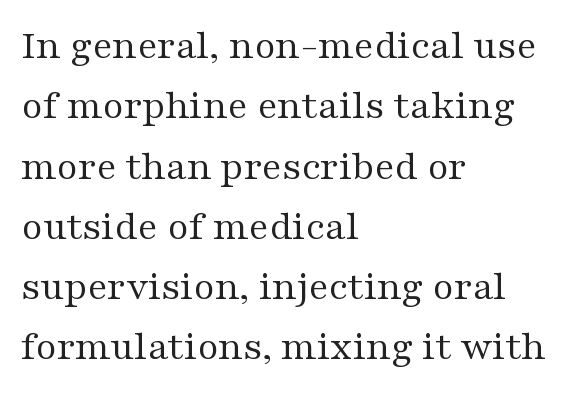
Q: Is the text bold? A: No.
Q: Is the text italic (slanted)? A: No, it is upright.
Q: Is the typeface a serif or a sans-serif typeface? A: Serif.
Q: Is the text underlined? A: No.
Q: How is the paragraph aligned? A: Left-aligned.
Q: Is the spacing between letters normal or unusually wide? A: Normal.
Q: Is the spacing between lines tight, normal or loose? A: Normal.
Q: Width (condensed, normal, or wide)? A: Wide.
Q: Stroke contrast? A: Medium.
Q: x-height? A: Medium.
Q: Monospaced? A: No.
